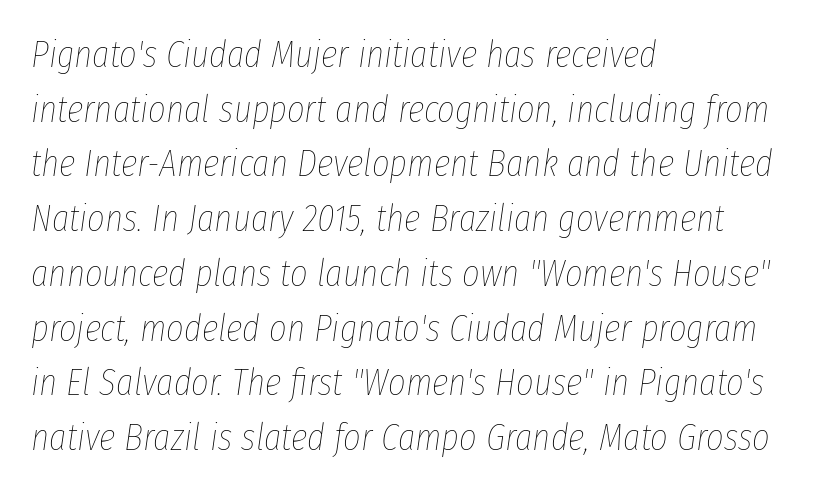
Q: Is the text bold? A: No.
Q: Is the text italic (slanted)? A: Yes, it leans right by about 8 degrees.
Q: Is the text underlined? A: No.
Q: How is the paragraph aligned? A: Left-aligned.
Q: Is the spacing between letters normal or unusually wide? A: Normal.
Q: Is the spacing between lines tight, normal or loose? A: Normal.
Q: Width (condensed, normal, or wide)? A: Condensed.
Q: Stroke contrast? A: Low.
Q: x-height? A: Medium.
Q: Monospaced? A: No.
